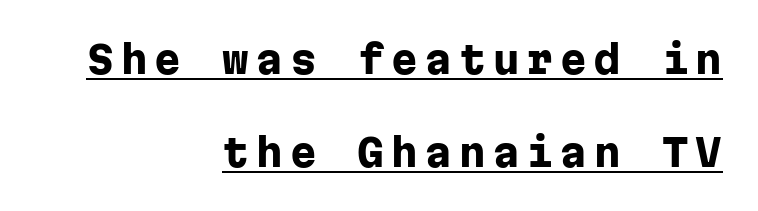
Honestly, the rows look like they've been pulled way apart. Typographically, this falls in the sans-serif category. Plenty of ink on the page — the face is bold. Visually the block forms a straight wall on the right and a jagged coastline on the left. The letters march in equal steps, a hallmark of fixed-pitch type.
